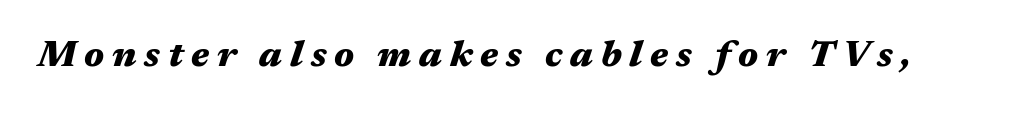
The image shows 37 px heavy, wide type, italic (leaning right); set unusually wide letter spacing (+0.21 em), not underlined; medium stroke contrast and a medium x-height.
